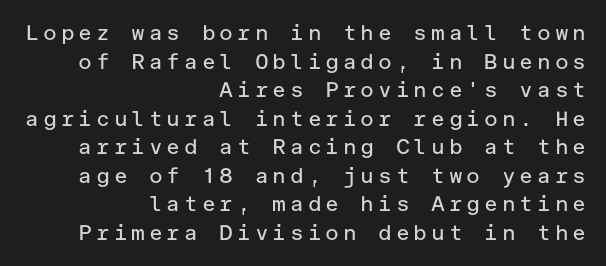
The image shows 21 px text type, upright; set right-aligned, normal line spacing (1.36x), not underlined.
